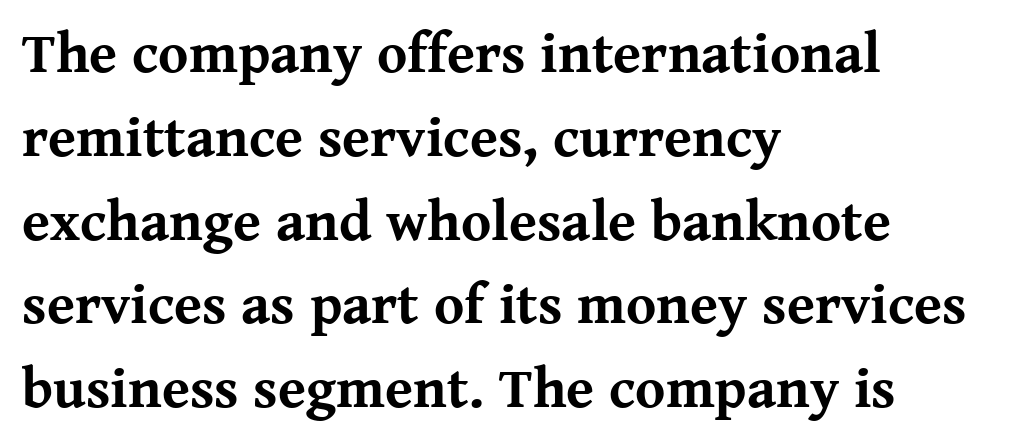
{"serif": "yes", "italic": "no", "bold": "yes", "weight": "bold", "width": "normal", "stroke_contrast": "medium", "x_height": "medium", "monospaced": "no", "underline": "no", "align": "left", "line_spacing": "normal", "line_spacing_ratio": 1.47, "letter_spacing": "normal", "letter_spacing_em": 0.0, "glyph_px": 57}
